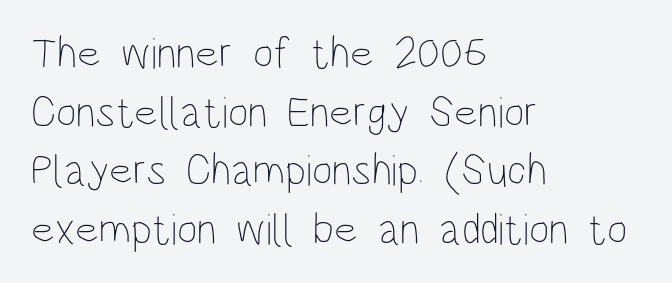
Q: Is the text bold? A: No.
Q: Is the text italic (slanted)? A: No, it is upright.
Q: Is the text underlined? A: No.
Q: How is the paragraph aligned? A: Left-aligned.
Q: Is the spacing between letters normal or unusually wide? A: Normal.
Q: Is the spacing between lines tight, normal or loose? A: Normal.
Q: Width (condensed, normal, or wide)? A: Condensed.
Q: Stroke contrast? A: Low.
Q: x-height? A: Large.
Q: Monospaced? A: No.
